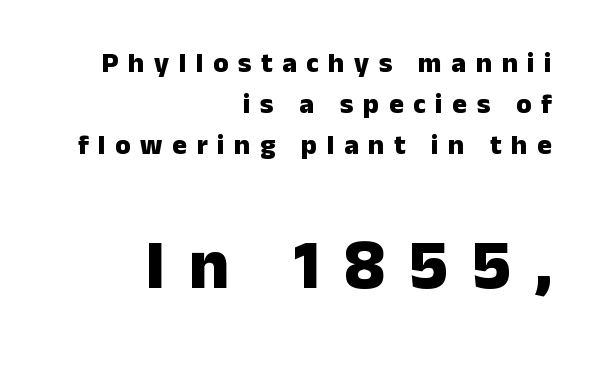
The image shows 70 px heavy sans-serif type, upright; set right-aligned, normal line spacing (1.47x), unusually wide letter spacing (+0.34 em), not underlined; the second (bottom) block is 2.5x larger; low stroke contrast and a medium x-height.
